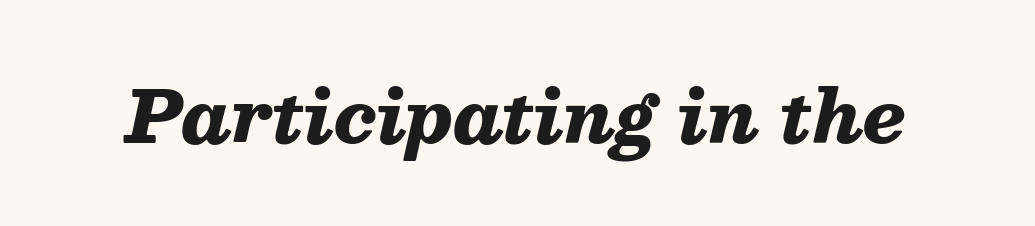
{"italic": "yes", "lean": "right", "slant_degrees": 13, "bold": "yes", "weight": "heavy", "width": "normal", "stroke_contrast": "medium", "x_height": "medium", "monospaced": "no", "underline": "no", "letter_spacing": "normal", "letter_spacing_em": 0.0, "glyph_px": 73}
